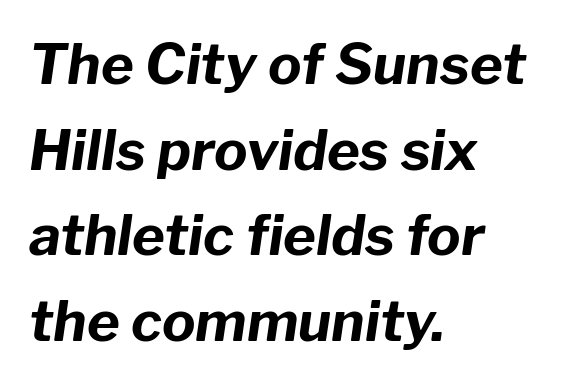
Q: Is the text bold? A: Yes.
Q: Is the text italic (slanted)? A: Yes, it leans right by about 8 degrees.
Q: Is the text underlined? A: No.
Q: How is the paragraph aligned? A: Left-aligned.
Q: Is the spacing between letters normal or unusually wide? A: Normal.
Q: Is the spacing between lines tight, normal or loose? A: Normal.
Q: Width (condensed, normal, or wide)? A: Normal.
Q: Stroke contrast? A: Low.
Q: x-height? A: Medium.
Q: Monospaced? A: No.
